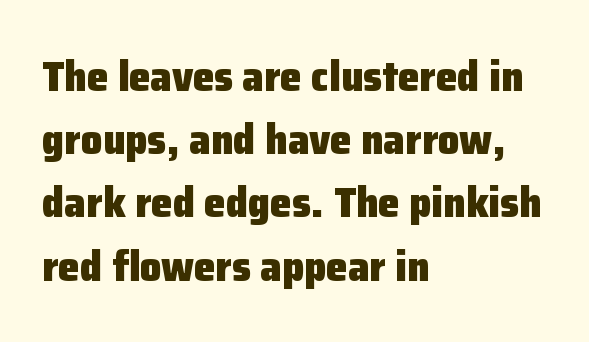
Q: Is the text bold? A: Yes.
Q: Is the text italic (slanted)? A: No, it is upright.
Q: Is the typeface a serif or a sans-serif typeface? A: Sans-serif.
Q: Is the text underlined? A: No.
Q: How is the paragraph aligned? A: Left-aligned.
Q: Is the spacing between letters normal or unusually wide? A: Normal.
Q: Is the spacing between lines tight, normal or loose? A: Normal.
Q: Width (condensed, normal, or wide)? A: Normal.
Q: Stroke contrast? A: Low.
Q: x-height? A: Medium.
Q: Monospaced? A: No.
